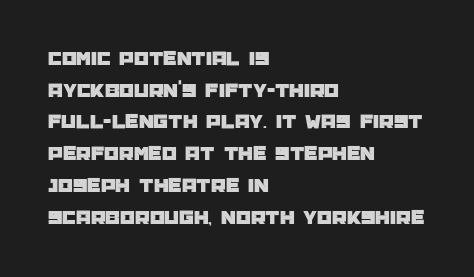
The image shows 21 px text type, upright; set left-aligned, normal line spacing (1.51x), normal letter spacing, not underlined.
